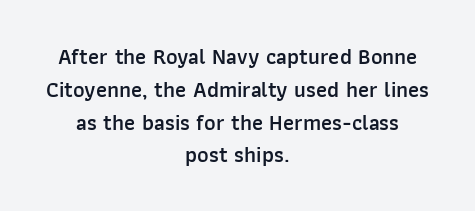
Q: Is the text bold? A: Semi-bold.
Q: Is the text italic (slanted)? A: No, it is upright.
Q: Is the text underlined? A: No.
Q: How is the paragraph aligned? A: Centered.
Q: Is the spacing between letters normal or unusually wide? A: Normal.
Q: Is the spacing between lines tight, normal or loose? A: Normal.
